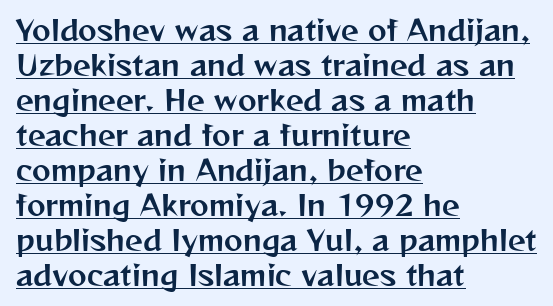
The image shows 28 px sans-serif type, upright; set left-aligned, normal line spacing (1.25x), normal letter spacing, underlined; medium stroke contrast and a medium x-height.
